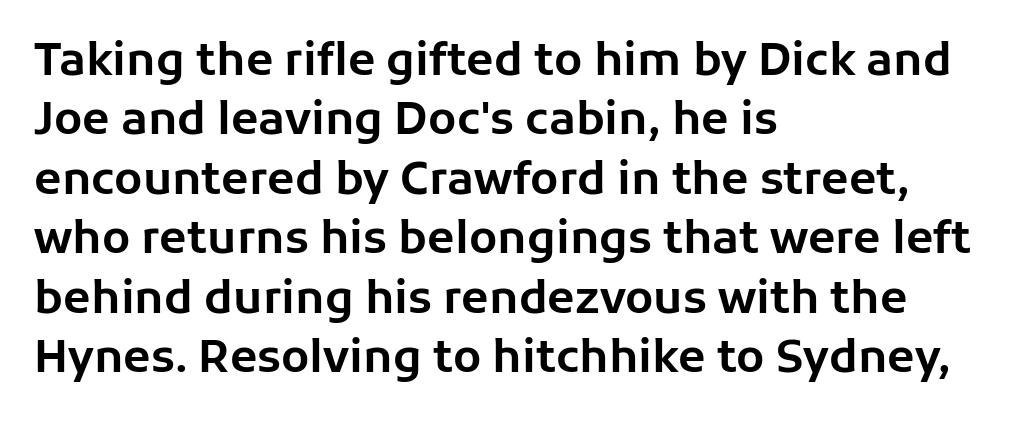
{"serif": "no", "italic": "no", "width": "normal", "stroke_contrast": "low", "x_height": "medium", "monospaced": "no", "underline": "no", "align": "left", "line_spacing": "normal", "line_spacing_ratio": 1.32, "letter_spacing": "normal", "letter_spacing_em": 0.0, "glyph_px": 45}
